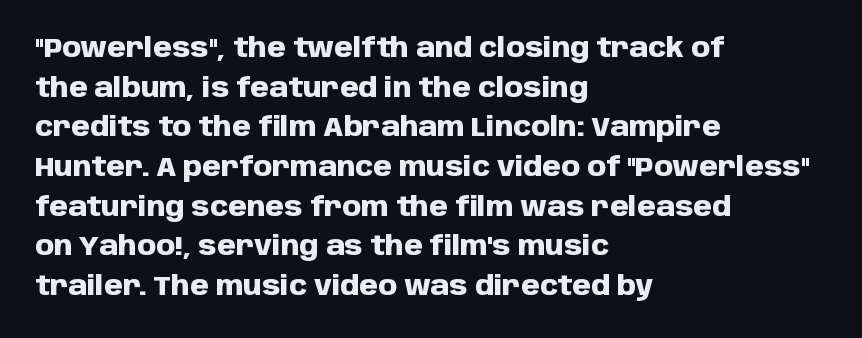
The image shows 27 px bold type, upright; set left-aligned, normal line spacing (1.47x), normal letter spacing, not underlined.
